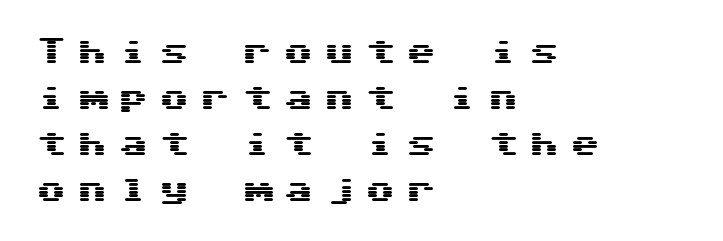
Q: Is the text italic (slanted)? A: No, it is upright.
Q: Is the typeface a serif or a sans-serif typeface? A: Sans-serif.
Q: Is the text underlined? A: No.
Q: How is the paragraph aligned? A: Left-aligned.
Q: Is the spacing between letters normal or unusually wide? A: Unusually wide.
Q: Is the spacing between lines tight, normal or loose? A: Normal.
Q: Width (condensed, normal, or wide)? A: Wide.
Q: Stroke contrast? A: Medium.
Q: x-height? A: Medium.
